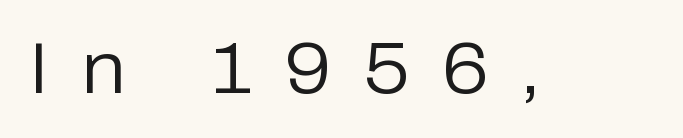
The image shows 72 px regular-weight sans-serif type, upright; set unusually wide letter spacing (+0.45 em), not underlined; low stroke contrast and a medium x-height.
